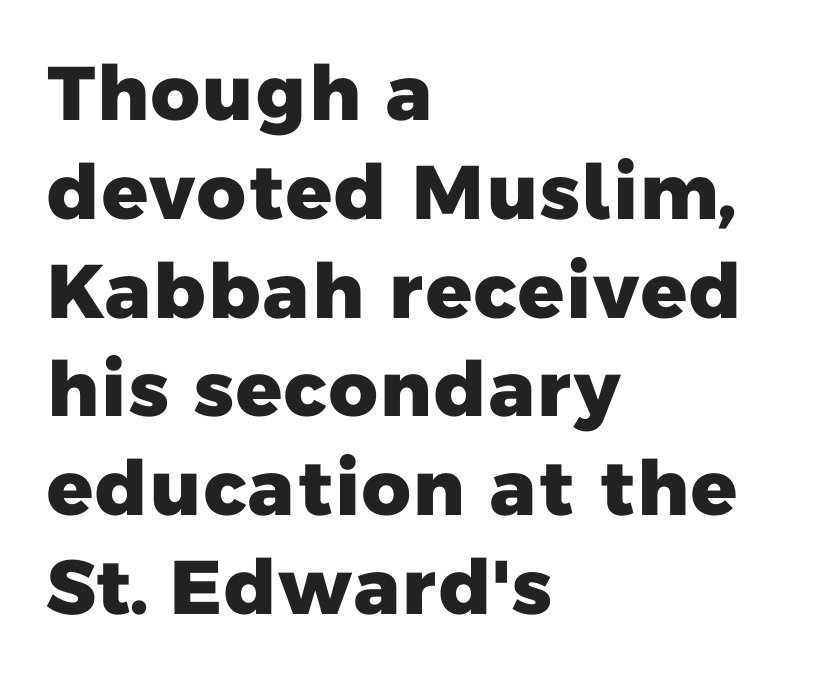
The image shows 76 px heavy sans-serif type; set left-aligned, normal line spacing (1.3x), normal letter spacing, not underlined; low stroke contrast and a medium x-height.
